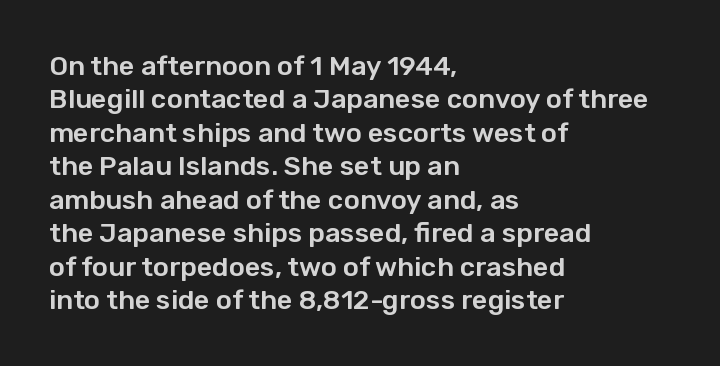
{"italic": "no", "underline": "no", "align": "left", "line_spacing_ratio": 1.24, "letter_spacing": "normal", "letter_spacing_em": 0.0, "glyph_px": 27}
